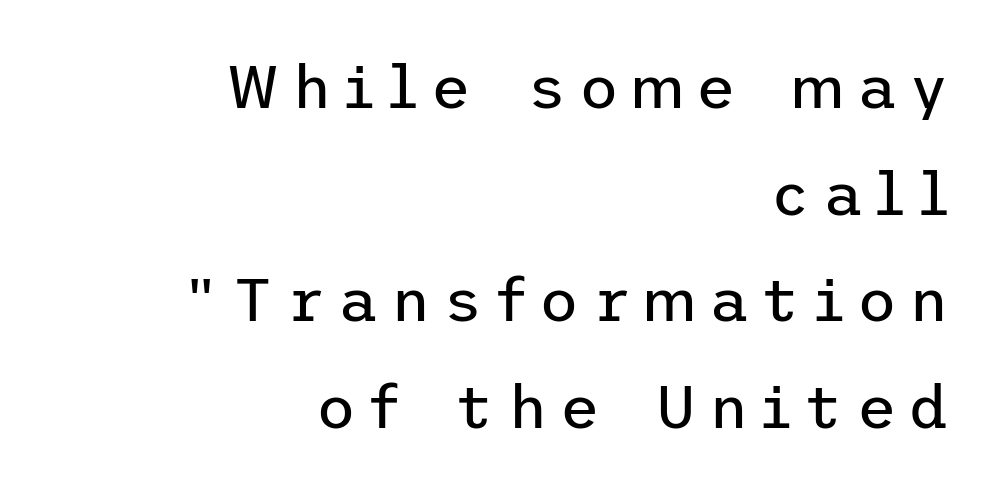
Descenders are the only things crossing below the line. Nothing sits at the stroke ends, so this counts as sans-serif. Stems here are at most as thick as an everyday book face. Tracking value appears strongly positive — letters spread wide. Reading down the block, your eye finds every line finishing at a fixed right position.
